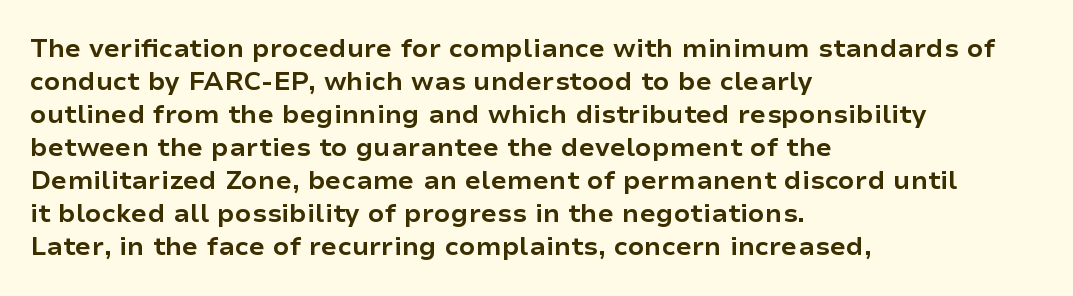
Q: Is the text bold? A: Yes.
Q: Is the text italic (slanted)? A: No, it is upright.
Q: Is the text underlined? A: No.
Q: How is the paragraph aligned? A: Left-aligned.
Q: Is the spacing between letters normal or unusually wide? A: Normal.
Q: Is the spacing between lines tight, normal or loose? A: Normal.
